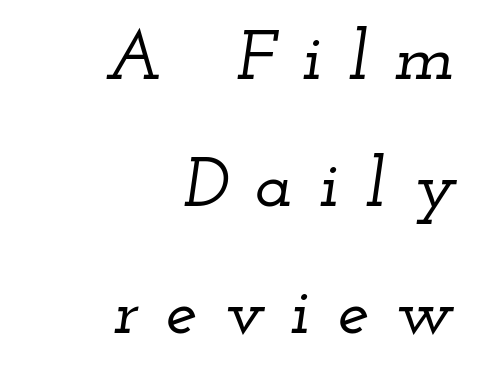
Q: Is the text italic (slanted)? A: Yes, it leans right by about 12 degrees.
Q: Is the typeface a serif or a sans-serif typeface? A: Serif.
Q: Is the text underlined? A: No.
Q: How is the paragraph aligned? A: Right-aligned.
Q: Is the spacing between letters normal or unusually wide? A: Unusually wide.
Q: Width (condensed, normal, or wide)? A: Wide.
Q: Stroke contrast? A: Low.
Q: x-height? A: Small.
Q: Monospaced? A: No.
